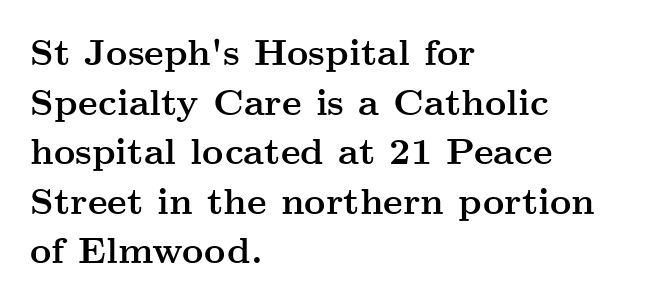
{"serif": "yes", "italic": "no", "bold": "yes", "weight": "semibold", "width": "wide", "stroke_contrast": "medium", "x_height": "small", "monospaced": "no", "underline": "no", "align": "left", "line_spacing": "normal", "line_spacing_ratio": 1.34, "letter_spacing": "normal", "letter_spacing_em": 0.0, "glyph_px": 37}
